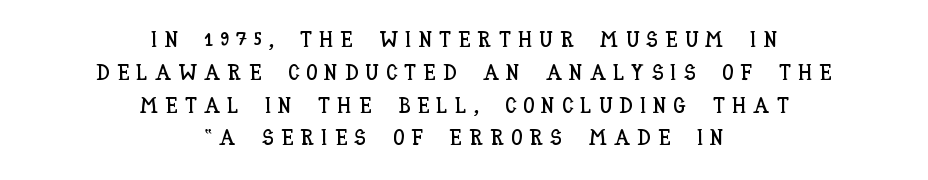
Q: Is the text italic (slanted)? A: No, it is upright.
Q: Is the text underlined? A: No.
Q: How is the paragraph aligned? A: Centered.
Q: Is the spacing between letters normal or unusually wide? A: Unusually wide.
Q: Is the spacing between lines tight, normal or loose? A: Normal.
